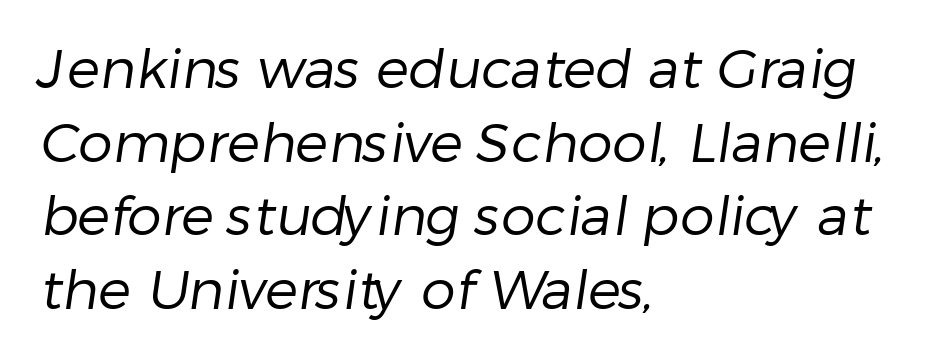
Q: Is the text bold? A: No.
Q: Is the typeface a serif or a sans-serif typeface? A: Sans-serif.
Q: Is the text underlined? A: No.
Q: How is the paragraph aligned? A: Left-aligned.
Q: Is the spacing between letters normal or unusually wide? A: Normal.
Q: Is the spacing between lines tight, normal or loose? A: Normal.
Q: Width (condensed, normal, or wide)? A: Normal.
Q: Stroke contrast? A: Low.
Q: x-height? A: Medium.
Q: Monospaced? A: No.
